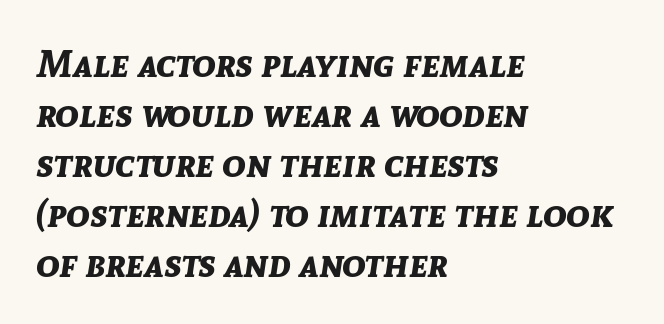
The image shows 39 px bold type, italic (leaning right); set left-aligned, normal line spacing (1.28x), normal letter spacing, not underlined; low stroke contrast and a medium x-height.
